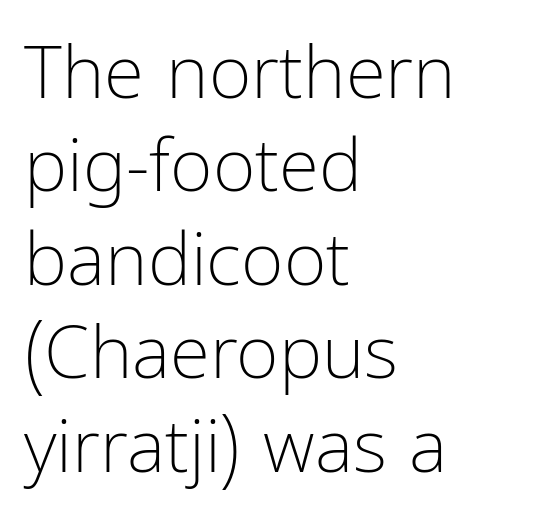
Bare-footed words on every line. Stems and bowls with no extra thickness — not bold. Is this a fixed-width face? No — the glyphs have proportional, varying widths. Compared with a centered layout, this one pins lines to the left instead. You can tell it's not italic because the verticals are truly vertical.
